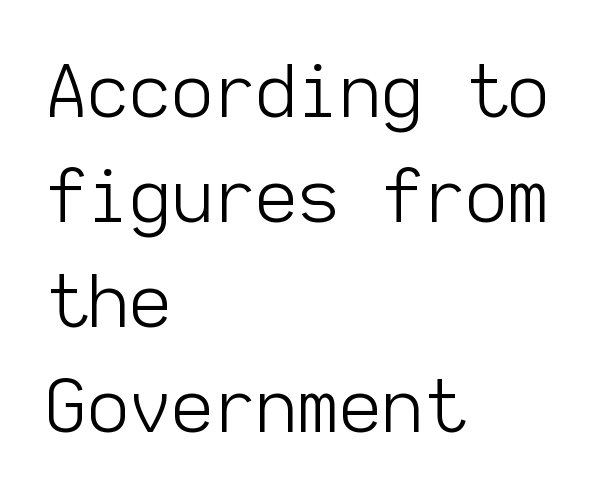
The image shows 73 px light sans-serif type, upright, monospaced; set left-aligned, normal line spacing (1.44x), normal letter spacing, not underlined; low stroke contrast and a medium x-height.
